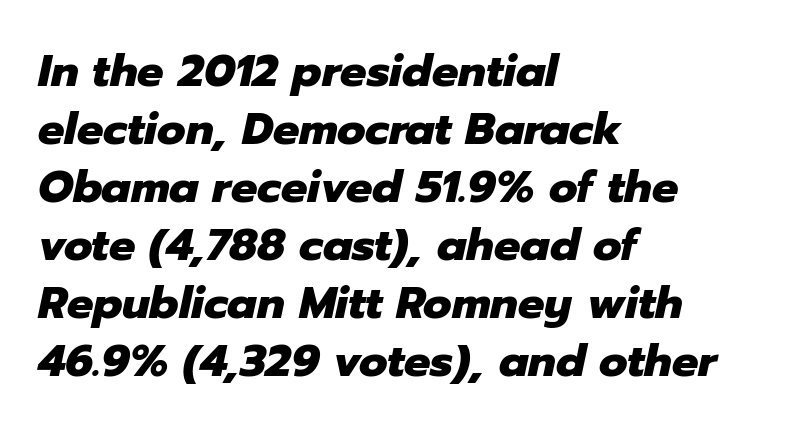
Q: Is the text bold? A: Yes.
Q: Is the text italic (slanted)? A: Yes, it leans right by about 12 degrees.
Q: Is the text underlined? A: No.
Q: How is the paragraph aligned? A: Left-aligned.
Q: Is the spacing between letters normal or unusually wide? A: Normal.
Q: Is the spacing between lines tight, normal or loose? A: Normal.
Q: Width (condensed, normal, or wide)? A: Normal.
Q: Stroke contrast? A: Low.
Q: x-height? A: Medium.
Q: Monospaced? A: No.
